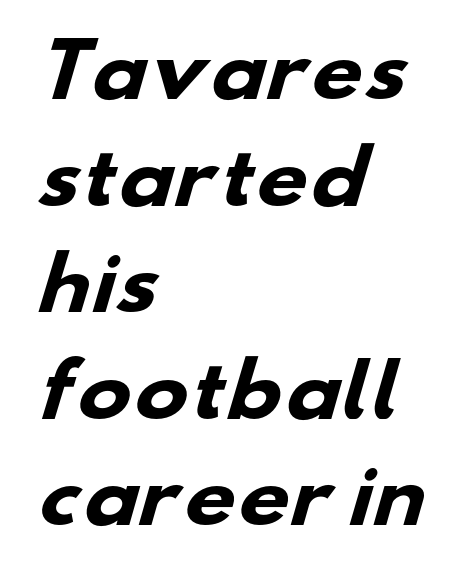
The image shows 72 px heavy, wide sans-serif type; set left-aligned, normal line spacing (1.48x), normal letter spacing, not underlined; low stroke contrast and a small x-height.
